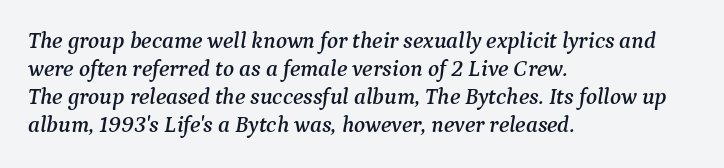
Designer's note — italics engaged. The passage shown is not underscored anywhere. The paragraph has a hard left edge and a soft right edge. Default kerning and tracking; the words read as compact shapes.
